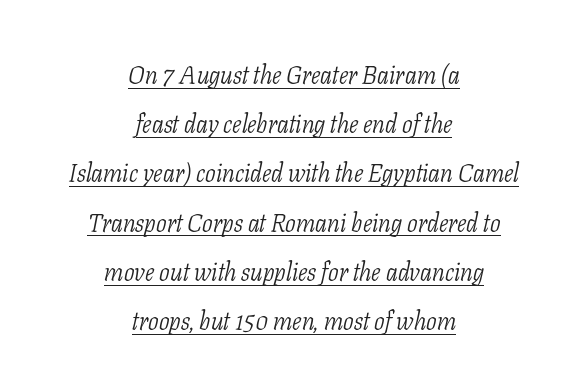
The image shows 25 px text type, italic (leaning right); set centered, loose line spacing (1.97x), normal letter spacing, underlined.
